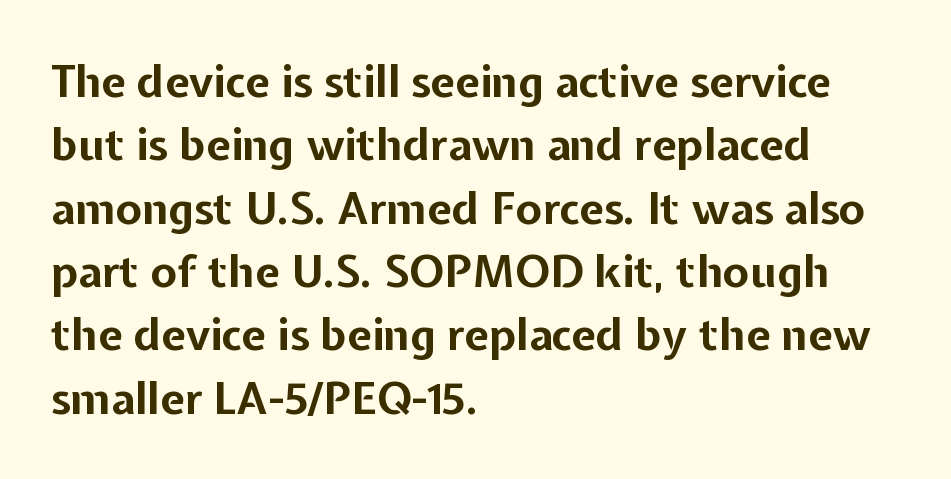
Q: Is the text bold? A: Yes.
Q: Is the text italic (slanted)? A: No, it is upright.
Q: Is the typeface a serif or a sans-serif typeface? A: Sans-serif.
Q: Is the text underlined? A: No.
Q: How is the paragraph aligned? A: Left-aligned.
Q: Is the spacing between letters normal or unusually wide? A: Normal.
Q: Is the spacing between lines tight, normal or loose? A: Normal.
Q: Width (condensed, normal, or wide)? A: Normal.
Q: Stroke contrast? A: Low.
Q: x-height? A: Medium.
Q: Monospaced? A: No.
